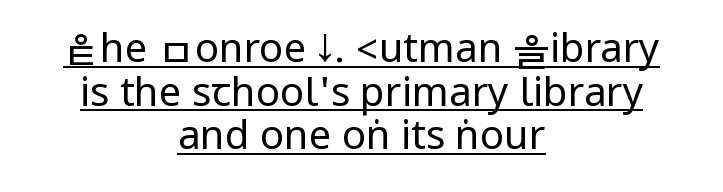
{"serif": "no", "italic": "no", "bold": "no", "weight": "regular", "width": "condensed", "stroke_contrast": "low", "underline": "yes", "align": "center", "line_spacing": "tight", "line_spacing_ratio": 1.09, "letter_spacing": "normal", "letter_spacing_em": 0.0, "glyph_px": 40}
